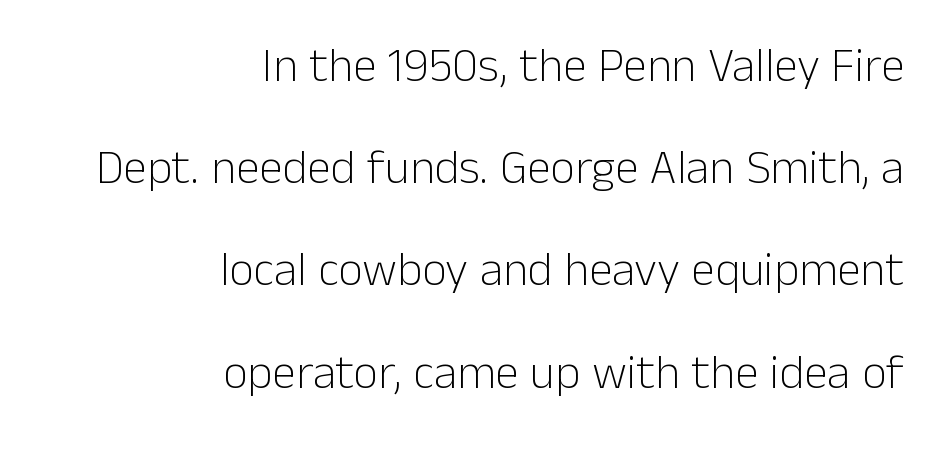
The image shows 48 px light sans-serif type, upright; set right-aligned, loose line spacing (2.13x), normal letter spacing, not underlined; low stroke contrast and a medium x-height.
